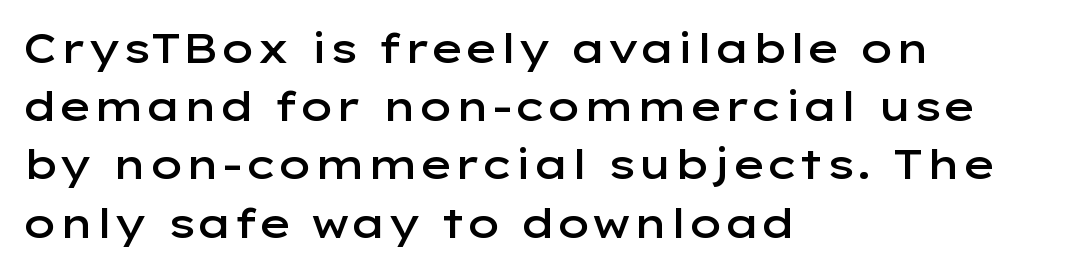
Type without underlining. Serifs: no, the terminals of the letterforms are clean. These lines keep a tight, regular rhythm from letter to letter. Horizontal bands of white between lines are of average thickness. Unlike italic type, these characters show no tilt at all. Every letter is mildly thick-stroked: semibold rather than bold.
